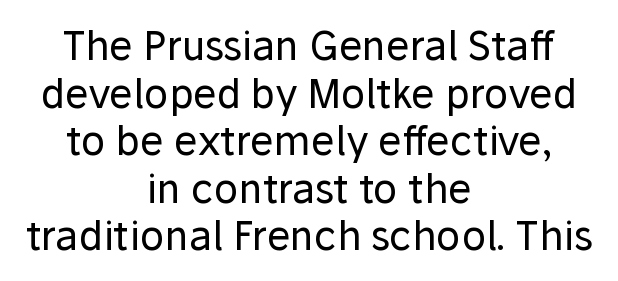
The image shows 40 px regular-weight sans-serif type, upright; set centered, line spacing 1.19x, normal letter spacing, not underlined; low stroke contrast and a medium x-height.
